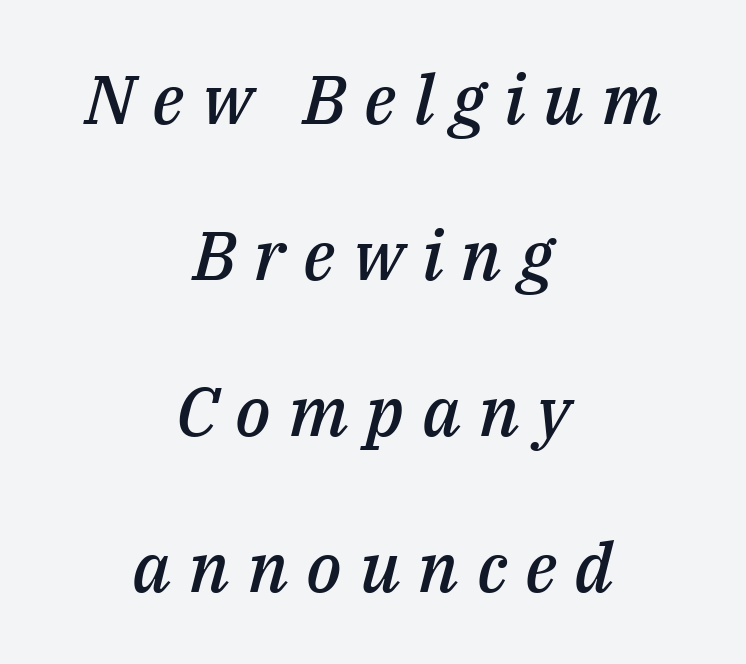
The image shows 69 px semibold type, italic (leaning right); set centered, loose line spacing (2.26x), unusually wide letter spacing (+0.26 em), not underlined; medium stroke contrast and a medium x-height.
